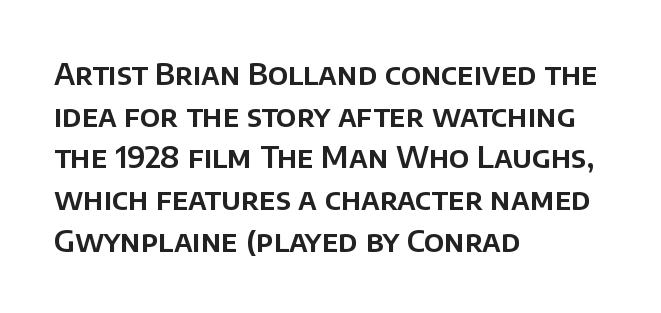
The image shows 30 px sans-serif type, upright; set left-aligned, normal line spacing (1.39x), normal letter spacing, not underlined; low stroke contrast and a large x-height.
